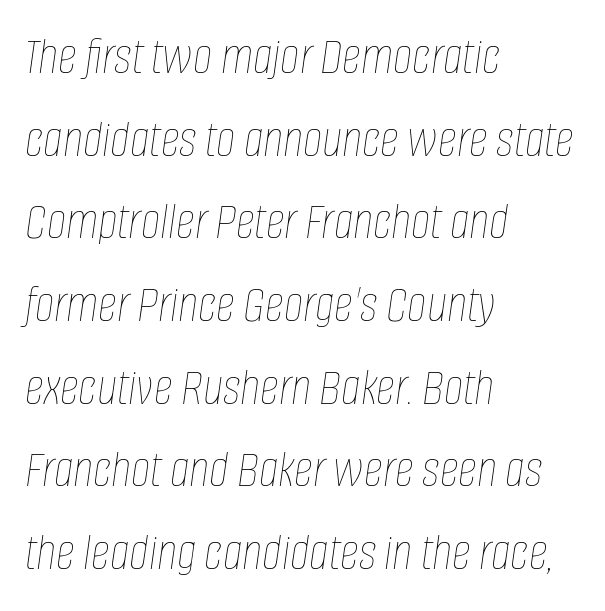
Q: Is the text bold? A: No.
Q: Is the text italic (slanted)? A: Yes, it leans right by about 8 degrees.
Q: Is the text underlined? A: No.
Q: How is the paragraph aligned? A: Left-aligned.
Q: Is the spacing between letters normal or unusually wide? A: Normal.
Q: Is the spacing between lines tight, normal or loose? A: Normal.
Q: Width (condensed, normal, or wide)? A: Condensed.
Q: Stroke contrast? A: Low.
Q: x-height? A: Large.
Q: Monospaced? A: No.
